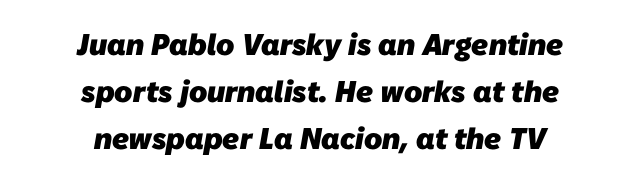
Q: Is the text bold? A: Yes.
Q: Is the typeface a serif or a sans-serif typeface? A: Sans-serif.
Q: Is the text underlined? A: No.
Q: How is the paragraph aligned? A: Centered.
Q: Is the spacing between letters normal or unusually wide? A: Normal.
Q: Is the spacing between lines tight, normal or loose? A: Normal.
Q: Width (condensed, normal, or wide)? A: Normal.
Q: Stroke contrast? A: Low.
Q: x-height? A: Medium.
Q: Monospaced? A: No.
